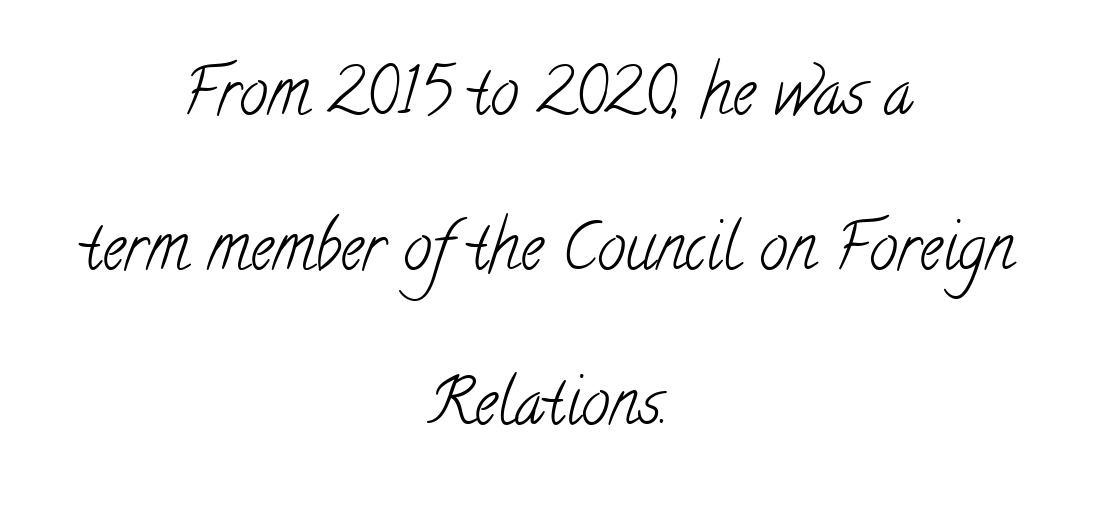
Descenders hang freely into open space. Loosely led — the rows are spread out. Is the stroke heavy? The answer is a plain regular-or-lighter.
